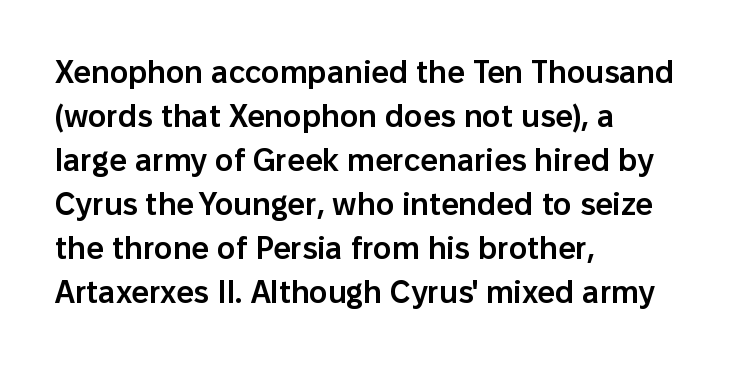
The image shows 31 px semibold sans-serif type, upright; set left-aligned, normal line spacing (1.42x), normal letter spacing, not underlined; low stroke contrast and a medium x-height.
